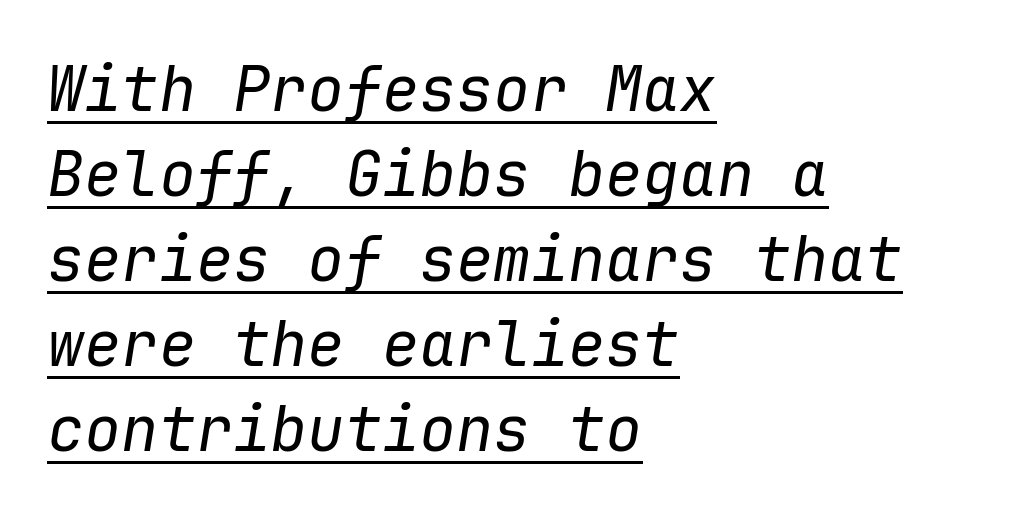
Interline gaps are of average width in this sample. Layout note: lines flush left. Note the uniform advance width — an 'i' takes as much space as an 'm'. When letters slant like this, we call the style italic. Ink coverage per letter is moderate at most. In terms of letterspacing, this is plain default setting.
